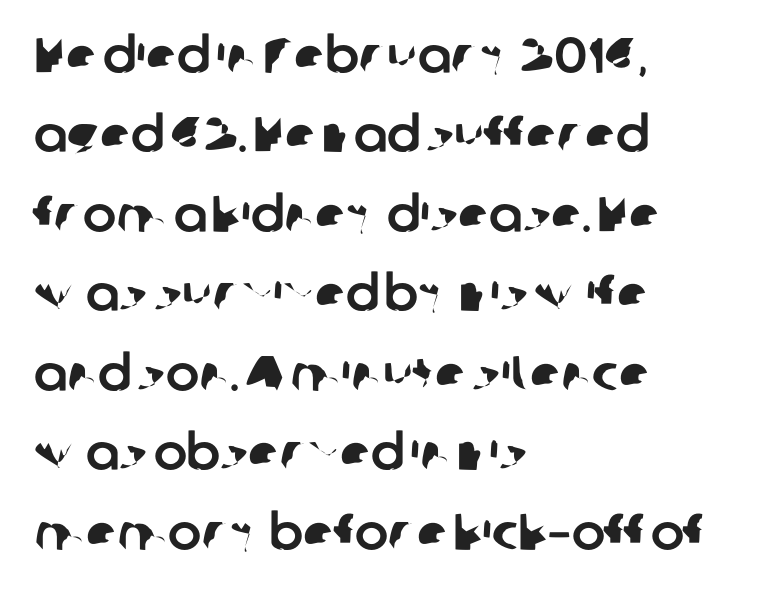
{"serif": "no", "width": "normal", "stroke_contrast": "low", "x_height": "medium", "monospaced": "no", "underline": "no", "align": "left", "line_spacing": "normal", "line_spacing_ratio": 1.59, "letter_spacing": "normal", "letter_spacing_em": 0.0, "glyph_px": 50}
